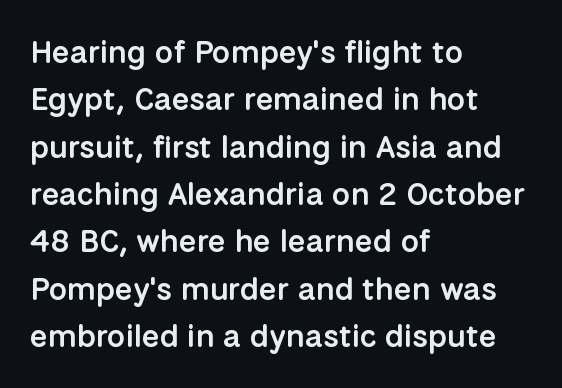
{"serif": "no", "italic": "no", "bold": "semi", "weight": "semibold", "width": "normal", "stroke_contrast": "low", "x_height": "medium", "monospaced": "no", "underline": "no", "align": "left", "line_spacing": "normal", "line_spacing_ratio": 1.48, "letter_spacing": "normal", "letter_spacing_em": 0.0, "glyph_px": 32}
